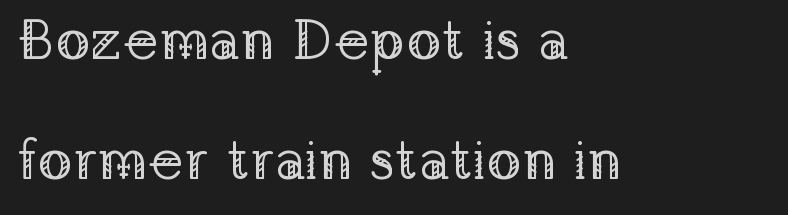
The image shows 57 px regular-weight serif type, upright; set left-aligned, loose line spacing (2.11x), normal letter spacing, not underlined; low stroke contrast and a medium x-height.
